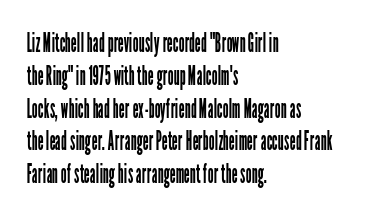
{"italic": "no", "bold": "no", "underline": "no", "align": "left", "line_spacing": "normal", "line_spacing_ratio": 1.26, "letter_spacing": "normal", "letter_spacing_em": 0.0, "glyph_px": 26}
